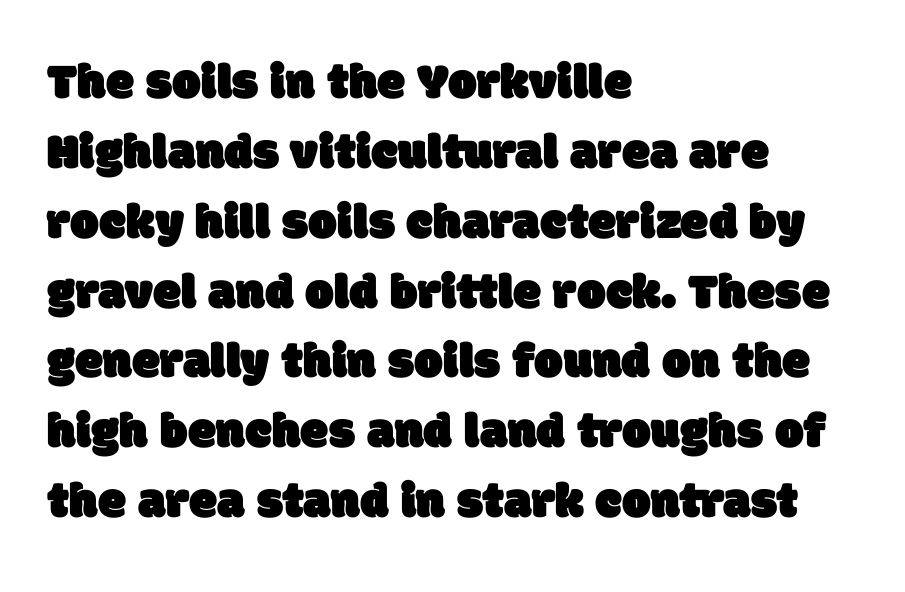
Q: Is the typeface a serif or a sans-serif typeface? A: Sans-serif.
Q: Is the text underlined? A: No.
Q: How is the paragraph aligned? A: Left-aligned.
Q: Is the spacing between letters normal or unusually wide? A: Normal.
Q: Is the spacing between lines tight, normal or loose? A: Normal.
Q: Width (condensed, normal, or wide)? A: Normal.
Q: Stroke contrast? A: Low.
Q: x-height? A: Large.
Q: Monospaced? A: No.
